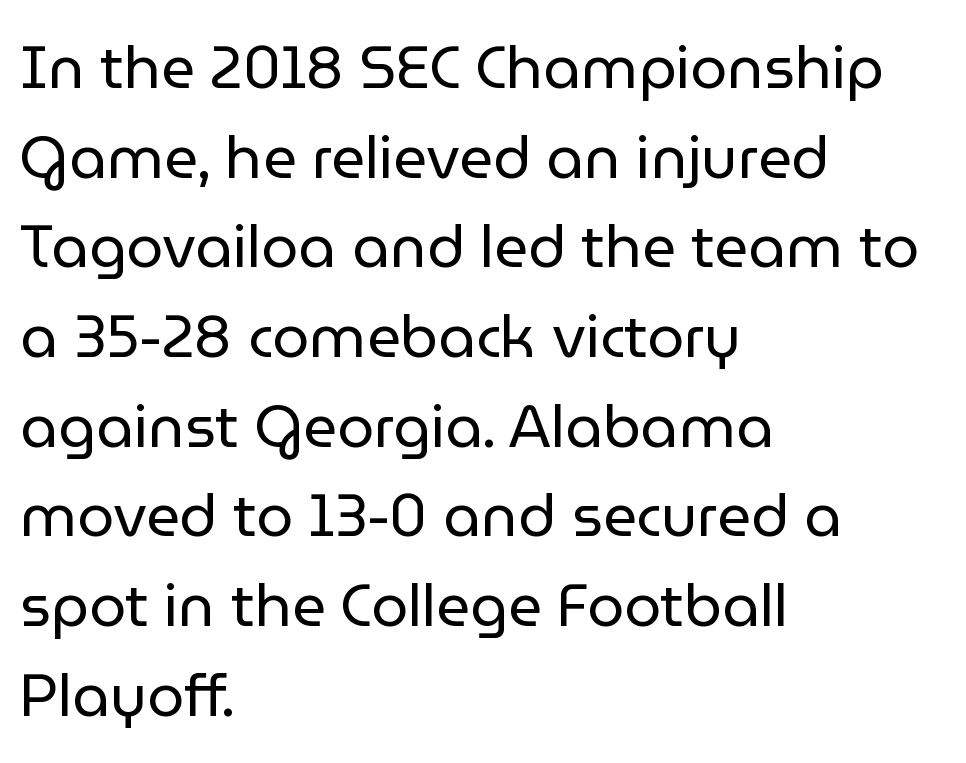
Unlike a traditional serif, this face leaves its strokes unadorned. Reading down the block, your eye returns to a fixed left position each line. Think of a printed novel: that variable character pitch is what you see here. Glance below the letters and you will spot only blank space. The font is comparable to plain body text, perhaps lighter.
